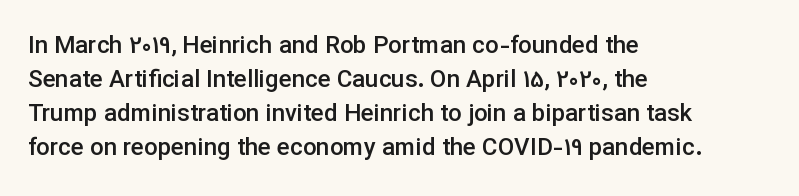
{"italic": "no", "bold": "semi", "underline": "no", "align": "left", "line_spacing": "normal", "line_spacing_ratio": 1.41, "letter_spacing": "normal", "letter_spacing_em": 0.0, "glyph_px": 24}
